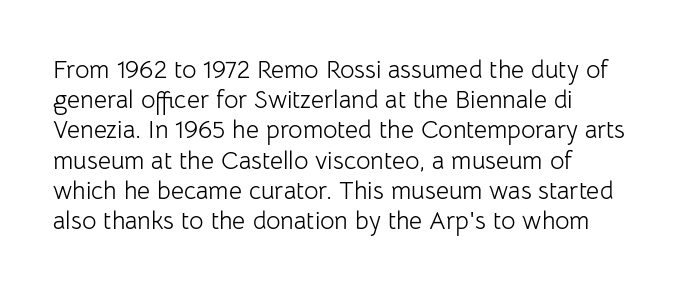
{"italic": "no", "bold": "no", "underline": "no", "align": "left", "line_spacing_ratio": 1.21, "letter_spacing": "normal", "letter_spacing_em": 0.0, "glyph_px": 25}
